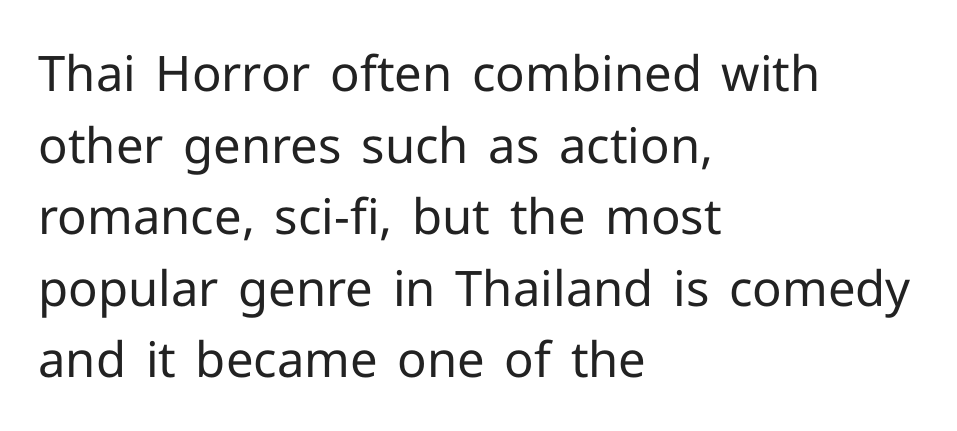
Q: Is the text bold? A: No.
Q: Is the text italic (slanted)? A: No, it is upright.
Q: Is the typeface a serif or a sans-serif typeface? A: Sans-serif.
Q: Is the text underlined? A: No.
Q: How is the paragraph aligned? A: Left-aligned.
Q: Is the spacing between letters normal or unusually wide? A: Normal.
Q: Is the spacing between lines tight, normal or loose? A: Normal.
Q: Width (condensed, normal, or wide)? A: Normal.
Q: Stroke contrast? A: Low.
Q: x-height? A: Medium.
Q: Monospaced? A: No.
